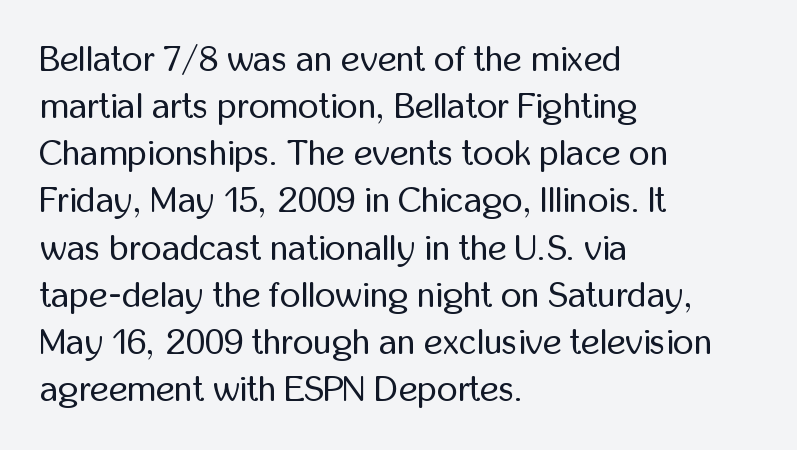
The image shows 36 px regular-weight, condensed sans-serif type, upright; set left-aligned, normal line spacing (1.31x), normal letter spacing, not underlined; low stroke contrast and a medium x-height.
